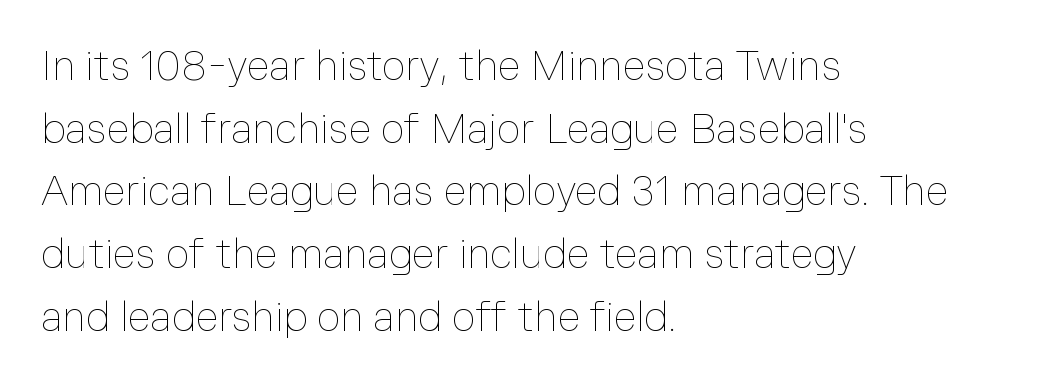
{"italic": "no", "bold": "no", "weight": "thin", "width": "normal", "stroke_contrast": "low", "x_height": "medium", "monospaced": "no", "underline": "no", "align": "left", "line_spacing": "normal", "line_spacing_ratio": 1.53, "letter_spacing": "normal", "letter_spacing_em": 0.0, "glyph_px": 41}
